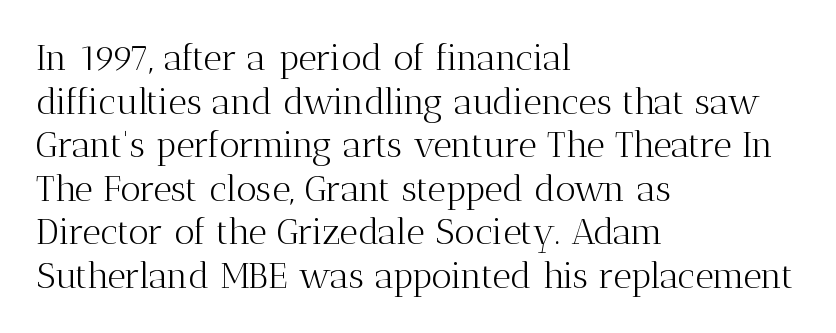
{"serif": "yes", "italic": "no", "bold": "no", "weight": "light", "width": "normal", "stroke_contrast": "medium", "x_height": "medium", "monospaced": "no", "underline": "no", "align": "left", "line_spacing_ratio": 1.21, "letter_spacing": "normal", "letter_spacing_em": 0.0, "glyph_px": 36}
